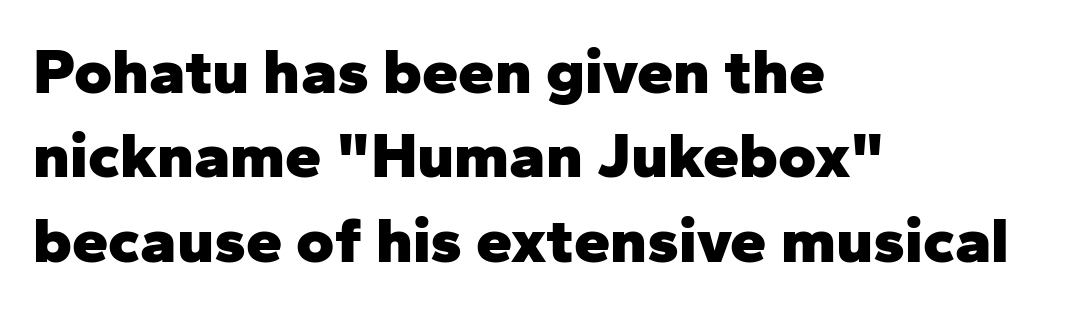
{"serif": "no", "italic": "no", "bold": "yes", "weight": "heavy", "width": "normal", "stroke_contrast": "low", "x_height": "medium", "monospaced": "no", "underline": "no", "align": "left", "line_spacing": "normal", "line_spacing_ratio": 1.3, "letter_spacing": "normal", "letter_spacing_em": 0.0, "glyph_px": 65}
